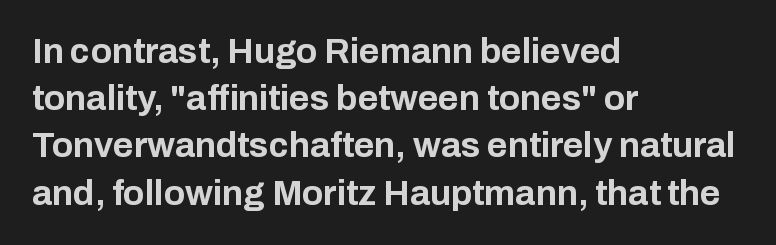
The image shows 35 px bold sans-serif type, upright; set left-aligned, normal line spacing (1.35x), normal letter spacing, not underlined; low stroke contrast and a medium x-height.
